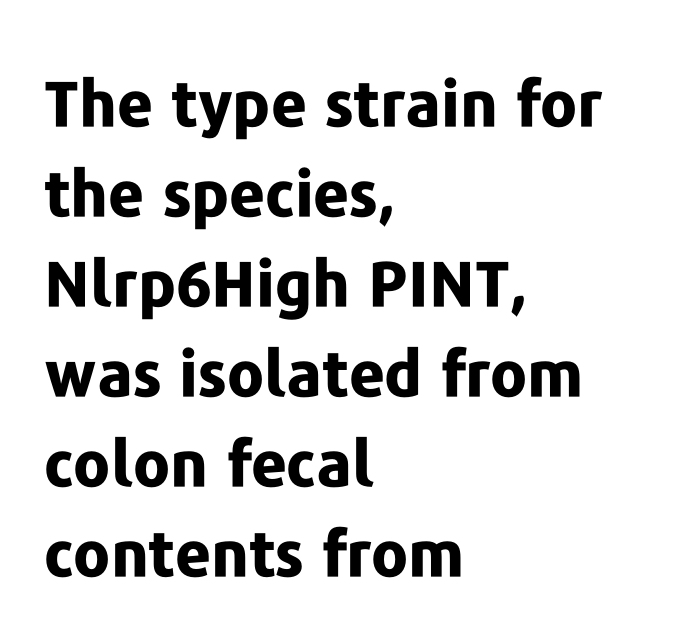
{"serif": "no", "italic": "no", "bold": "yes", "weight": "bold", "width": "normal", "stroke_contrast": "low", "x_height": "medium", "monospaced": "no", "underline": "no", "align": "left", "line_spacing": "normal", "line_spacing_ratio": 1.43, "letter_spacing": "normal", "letter_spacing_em": 0.0, "glyph_px": 63}
